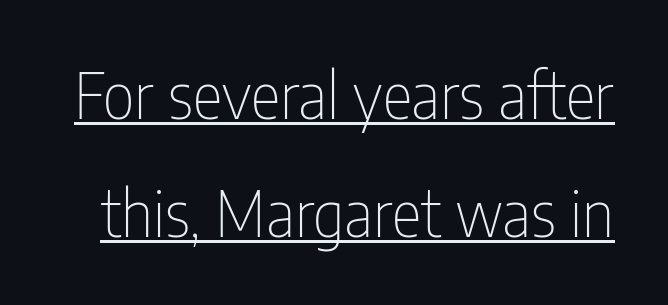
Emphasis is given by a line drawn under the lettering. Does extra space separate the letters? No, they use regular spacing. The face used here is a sans, in the tradition of grotesques and geometrics. The face used here is proportionally spaced, like ordinary book or web type. Posture: upright roman. The strokes carry an ordinary text weight at most.
